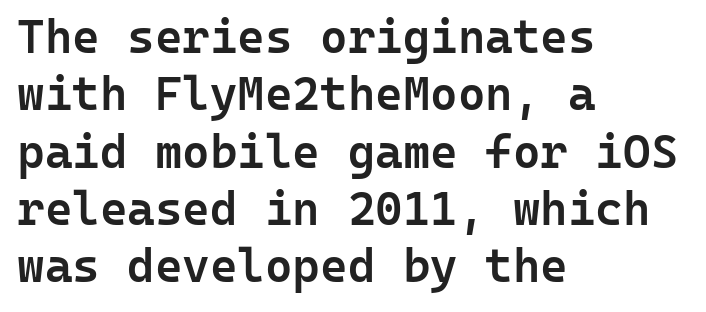
Bold? Not quite — semibold, heavier than regular but stopping short. The designer went with a sans here, leaving each stem footless. Do the characters align in a grid? Yes, the font is monospaced. Visually the block forms a straight wall on the left and a jagged coastline on the right. Glance below the letters and you will spot only blank space. Short note: letters normally spaced.
